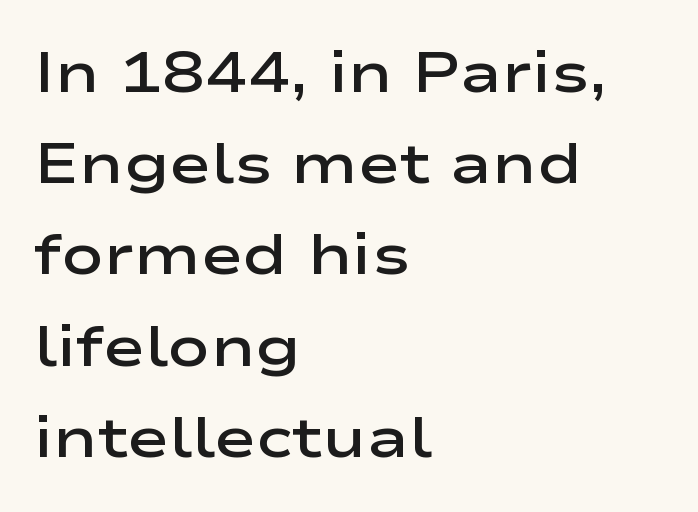
{"serif": "no", "italic": "no", "bold": "semi", "weight": "semibold", "width": "wide", "stroke_contrast": "low", "x_height": "medium", "monospaced": "no", "underline": "no", "align": "left", "line_spacing": "normal", "line_spacing_ratio": 1.6, "letter_spacing": "normal", "letter_spacing_em": 0.0, "glyph_px": 57}
